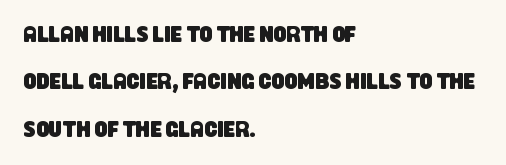
Q: Is the text underlined? A: No.
Q: How is the paragraph aligned? A: Left-aligned.
Q: Is the spacing between letters normal or unusually wide? A: Normal.
Q: Is the spacing between lines tight, normal or loose? A: Loose.
